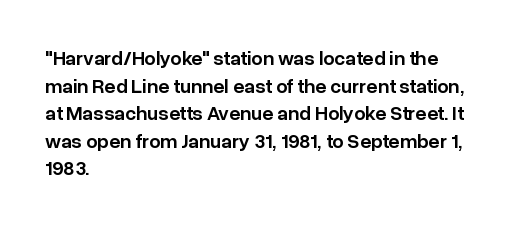
The rendering uses a moderate line-height, typical for paragraphs. Here the glyphs are tracked normally, forming tight word shapes. The lines are quadded left. Has an underline been added? It has not. The font is running at a semibold setting, under full bold.
